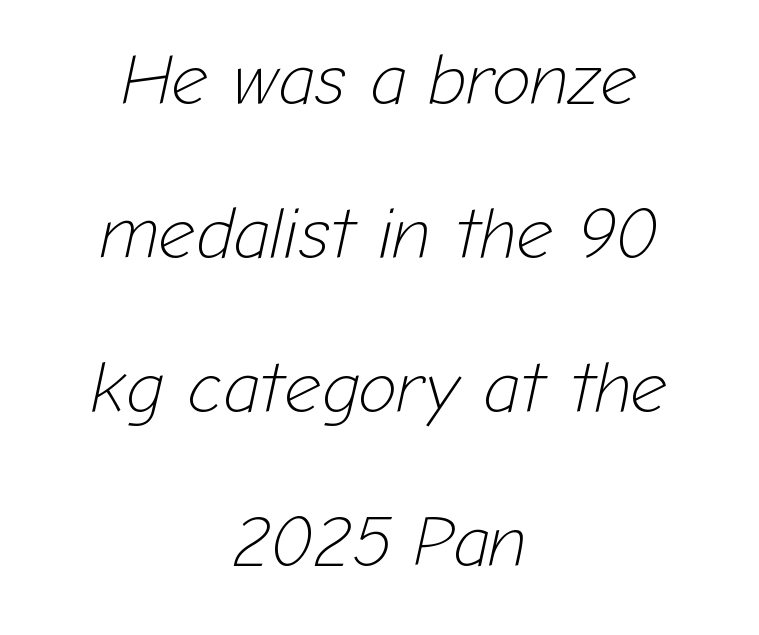
The image shows 72 px light type, italic (leaning right); set centered, loose line spacing (2.14x), normal letter spacing, not underlined; low stroke contrast and a medium x-height.
